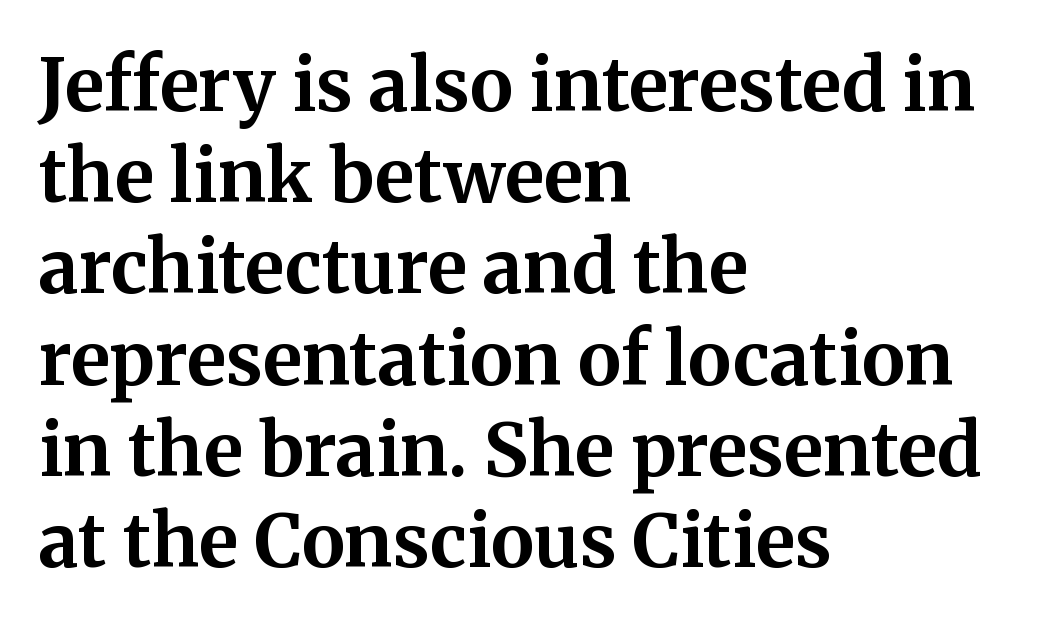
Q: Is the text bold? A: Yes.
Q: Is the text italic (slanted)? A: No, it is upright.
Q: Is the typeface a serif or a sans-serif typeface? A: Serif.
Q: Is the text underlined? A: No.
Q: How is the paragraph aligned? A: Left-aligned.
Q: Is the spacing between letters normal or unusually wide? A: Normal.
Q: Is the spacing between lines tight, normal or loose? A: Normal.
Q: Width (condensed, normal, or wide)? A: Normal.
Q: Stroke contrast? A: Medium.
Q: x-height? A: Medium.
Q: Monospaced? A: No.
